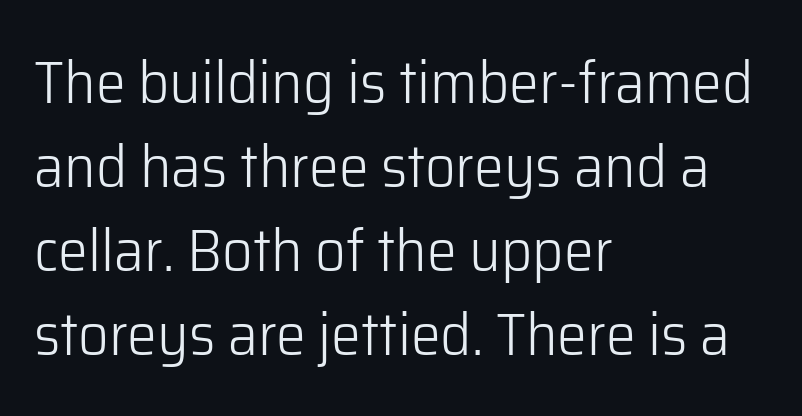
The image shows 60 px light sans-serif type, upright; set left-aligned, normal line spacing (1.4x), normal letter spacing, not underlined; low stroke contrast and a medium x-height.
